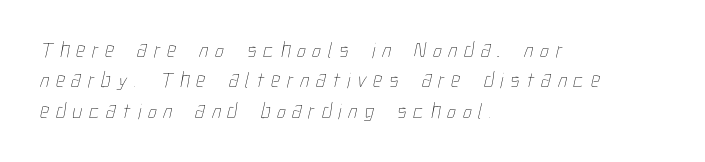
Vertical stems look standard width or narrower in stroke. The line-height multiplier appears to be the usual default. Line starts are locked; line ends wander. Someone cranked the tracking dial way up on this one.
